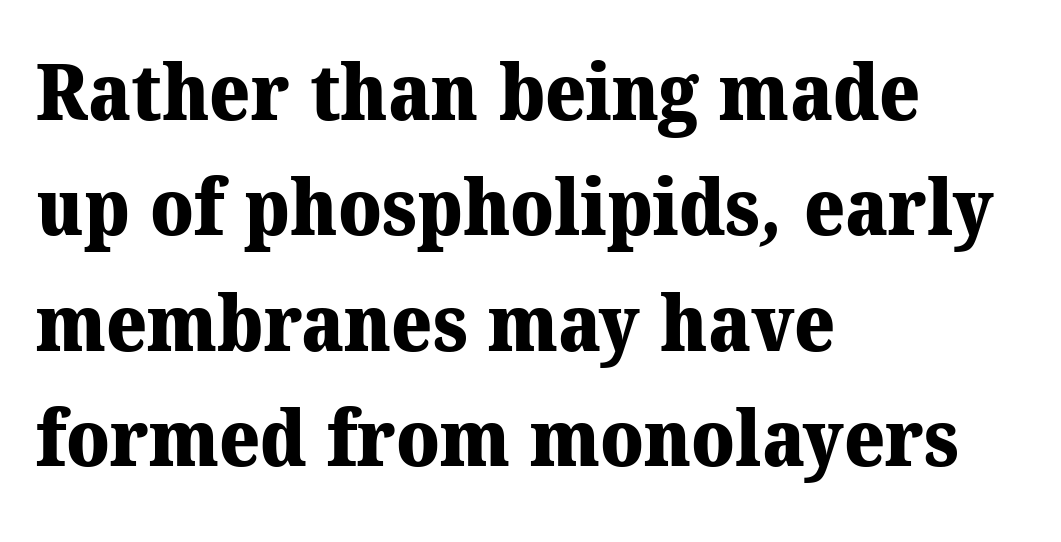
{"serif": "yes", "bold": "yes", "weight": "heavy", "width": "normal", "stroke_contrast": "medium", "x_height": "medium", "monospaced": "no", "underline": "no", "align": "left", "line_spacing": "normal", "line_spacing_ratio": 1.48, "letter_spacing": "normal", "letter_spacing_em": 0.0, "glyph_px": 78}
